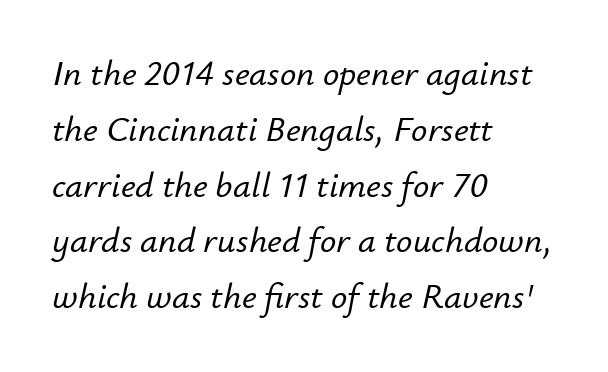
Q: Is the text italic (slanted)? A: Yes, it leans right by about 12 degrees.
Q: Is the text underlined? A: No.
Q: How is the paragraph aligned? A: Left-aligned.
Q: Is the spacing between letters normal or unusually wide? A: Normal.
Q: Is the spacing between lines tight, normal or loose? A: Normal.
Q: Width (condensed, normal, or wide)? A: Normal.
Q: Stroke contrast? A: Low.
Q: x-height? A: Small.
Q: Monospaced? A: No.
